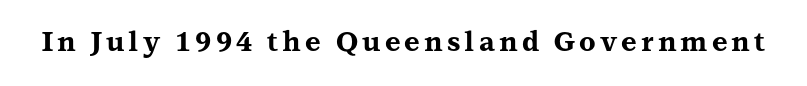
Q: Is the text bold? A: Yes.
Q: Is the text italic (slanted)? A: No, it is upright.
Q: Is the text underlined? A: No.
